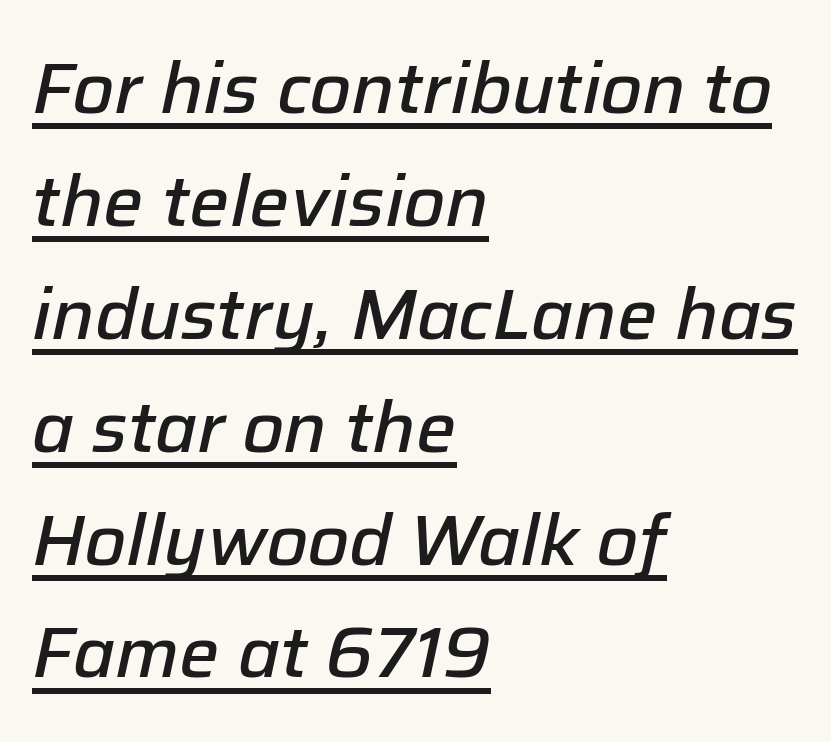
Q: Is the text bold? A: Semi-bold.
Q: Is the text italic (slanted)? A: Yes, it leans right by about 12 degrees.
Q: Is the text underlined? A: Yes.
Q: How is the paragraph aligned? A: Left-aligned.
Q: Is the spacing between letters normal or unusually wide? A: Normal.
Q: Is the spacing between lines tight, normal or loose? A: Normal.
Q: Width (condensed, normal, or wide)? A: Normal.
Q: Stroke contrast? A: Low.
Q: x-height? A: Medium.
Q: Monospaced? A: No.
